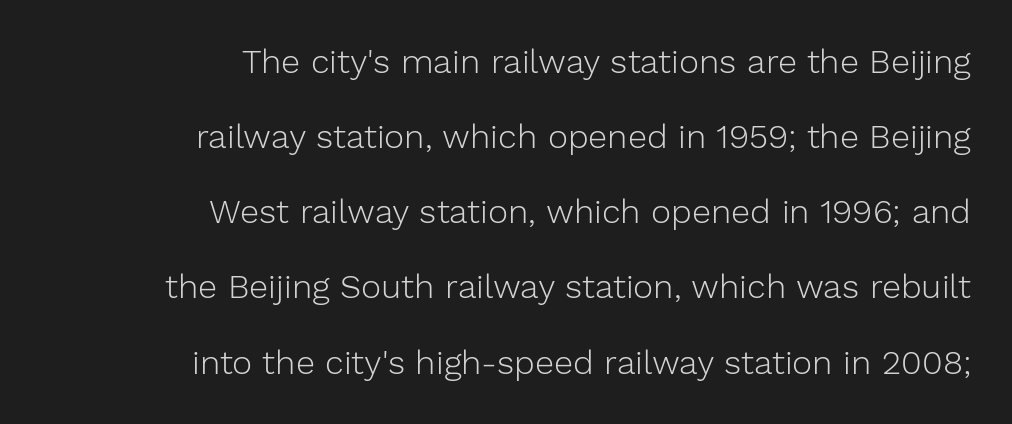
Do the characters align in a grid? No, the font is proportional. Quick note: interline space is abundant. These glyphs show unthickened strokes, regular width or finer. Tall strokes in this sample are plumb rather than angled. Descender tails drop into unmarked territory. The line texture is even and compact thanks to regular tracking.
